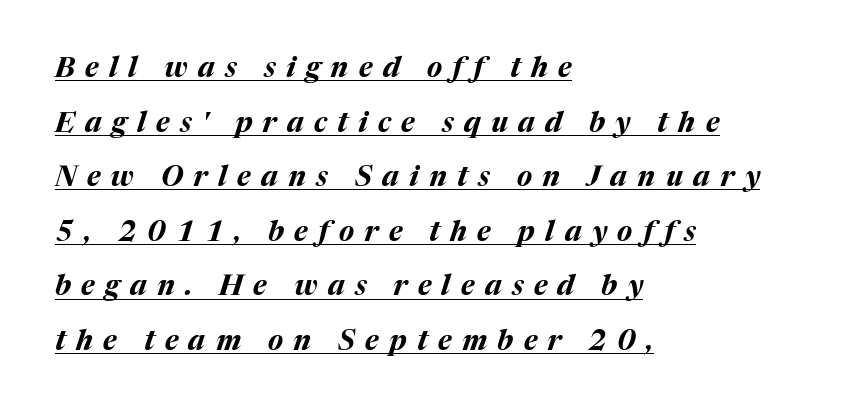
The image shows 28 px bold type, italic (leaning right); set left-aligned, loose line spacing (1.95x), unusually wide letter spacing (+0.37 em), underlined; medium stroke contrast and a medium x-height.
